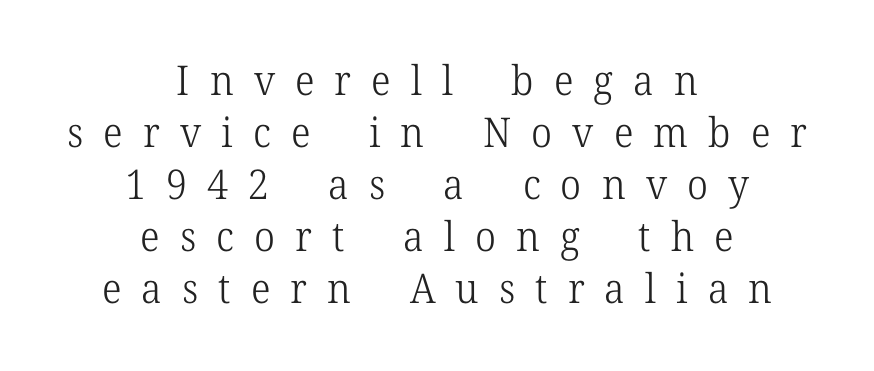
The image shows 41 px light serif type, upright; set centered, normal line spacing (1.27x), unusually wide letter spacing (+0.49 em), not underlined; low stroke contrast and a medium x-height.
